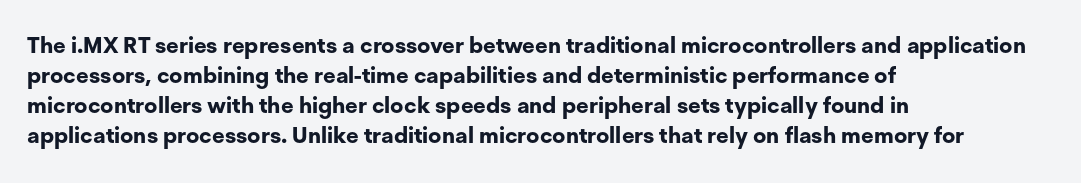
The image shows 22 px bold type, upright; set left-aligned, normal line spacing (1.36x), normal letter spacing, not underlined.
